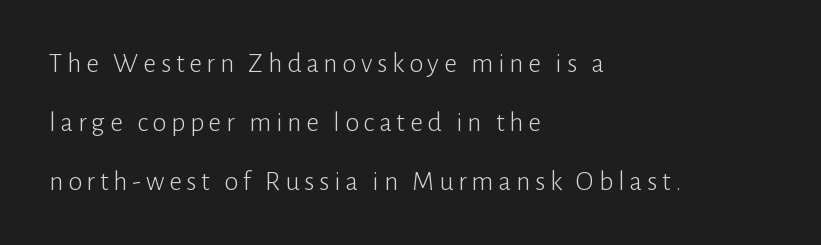
Q: Is the text bold? A: No.
Q: Is the text italic (slanted)? A: No, it is upright.
Q: Is the typeface a serif or a sans-serif typeface? A: Sans-serif.
Q: Is the text underlined? A: No.
Q: How is the paragraph aligned? A: Left-aligned.
Q: Is the spacing between lines tight, normal or loose? A: Loose.
Q: Width (condensed, normal, or wide)? A: Normal.
Q: Stroke contrast? A: Low.
Q: x-height? A: Medium.
Q: Monospaced? A: No.
